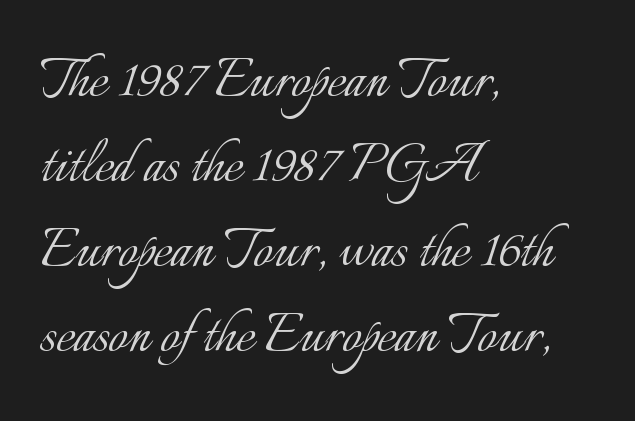
{"bold": "no", "weight": "light", "width": "normal", "stroke_contrast": "low", "x_height": "small", "monospaced": "no", "underline": "no", "align": "left", "line_spacing": "normal", "line_spacing_ratio": 1.25, "letter_spacing": "normal", "letter_spacing_em": 0.0, "glyph_px": 68}
